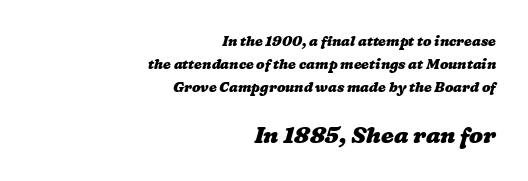
Type without underlining. Line spacing here is normal. Each glyph is drawn with heavy, bold strokes. The second block has been scaled up relative to the first. The rendering anchors every line to the right-hand side. The line texture is even and compact thanks to regular tracking.
